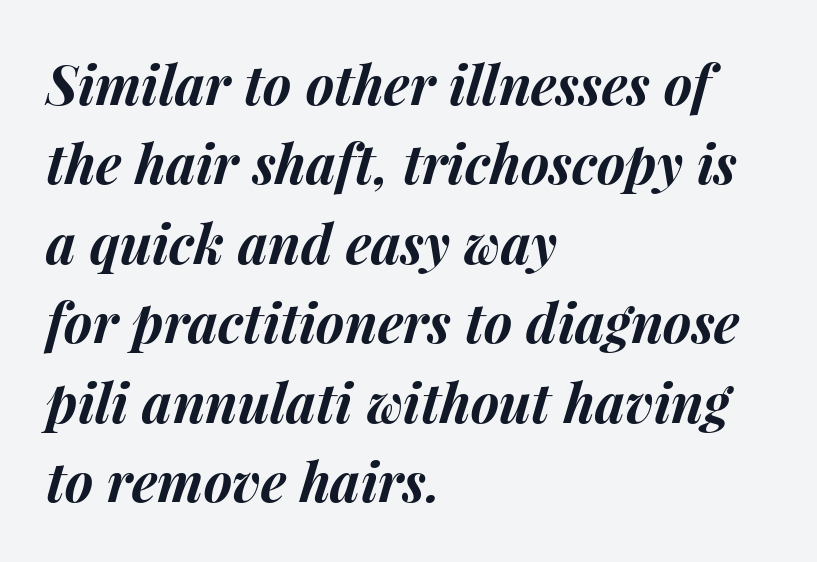
Letter spacing: default. The lettering tilts uniformly, giving the passage an italic look. The compositor pushed each line to the left boundary. A typesetter would call this leading conventional body-copy spacing.
